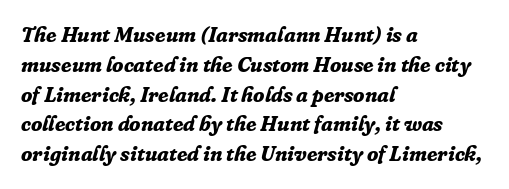
{"italic": "yes", "lean": "right", "slant_degrees": 16, "bold": "yes", "underline": "no", "align": "left", "line_spacing": "normal", "line_spacing_ratio": 1.42, "letter_spacing": "normal", "letter_spacing_em": 0.0, "glyph_px": 21}
